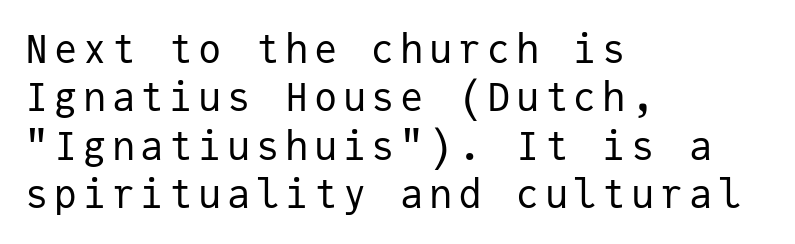
{"serif": "no", "italic": "no", "bold": "no", "weight": "regular", "width": "normal", "stroke_contrast": "low", "x_height": "medium", "monospaced": "yes", "underline": "no", "align": "left", "line_spacing_ratio": 1.24, "glyph_px": 39}
